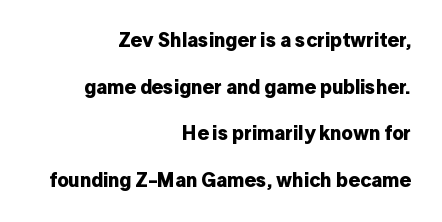
Q: Is the text bold? A: Yes.
Q: Is the text italic (slanted)? A: No, it is upright.
Q: Is the text underlined? A: No.
Q: How is the paragraph aligned? A: Right-aligned.
Q: Is the spacing between letters normal or unusually wide? A: Normal.
Q: Is the spacing between lines tight, normal or loose? A: Loose.
